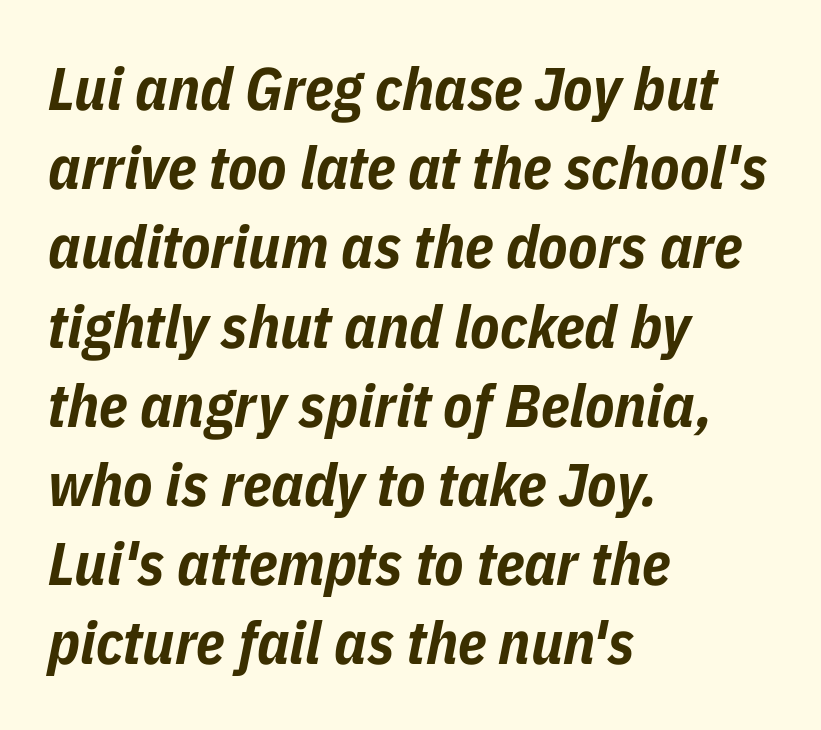
Is the type slanted? Yes — the strokes lean at a clear angle. In CSS terms this would be text-align: left. The rows are spaced the way most documents space them. The passage shown is not underscored anywhere. The face used here is rendered with its standard letterfit. Students, this is bold: see how much ink each stroke carries.
